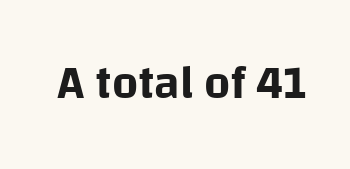
Beneath every word, the page is bare. Upright lettering throughout. Does the type have serifs? No, each stem ends abruptly. Character widths vary here, with narrow letters taking less room than wide ones. You could call the tracking neutral — neither tight nor loose.
